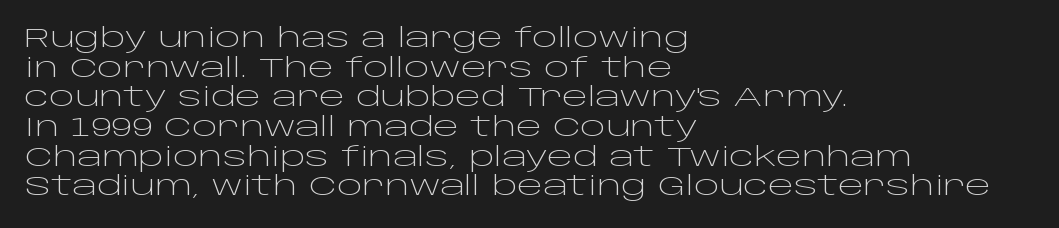
The foot of each line stays bare and open. A student would call this left alignment; a typographer would say flush left, rag right. Think standard paragraph weight, or any step lighter than that. The passage shown stacks its lines with hardly any gap. These lines keep a tight, regular rhythm from letter to letter.
